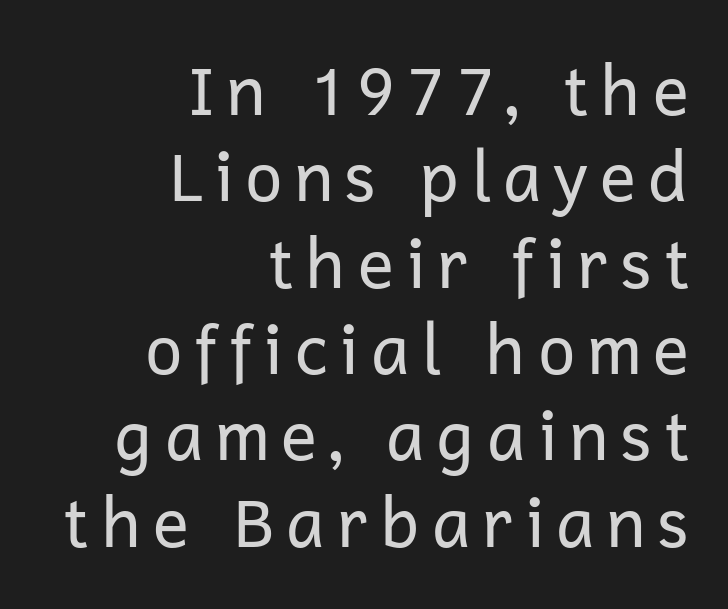
The image shows 68 px regular-weight sans-serif type, upright; set right-aligned, normal line spacing (1.27x), not underlined; low stroke contrast and a medium x-height.
